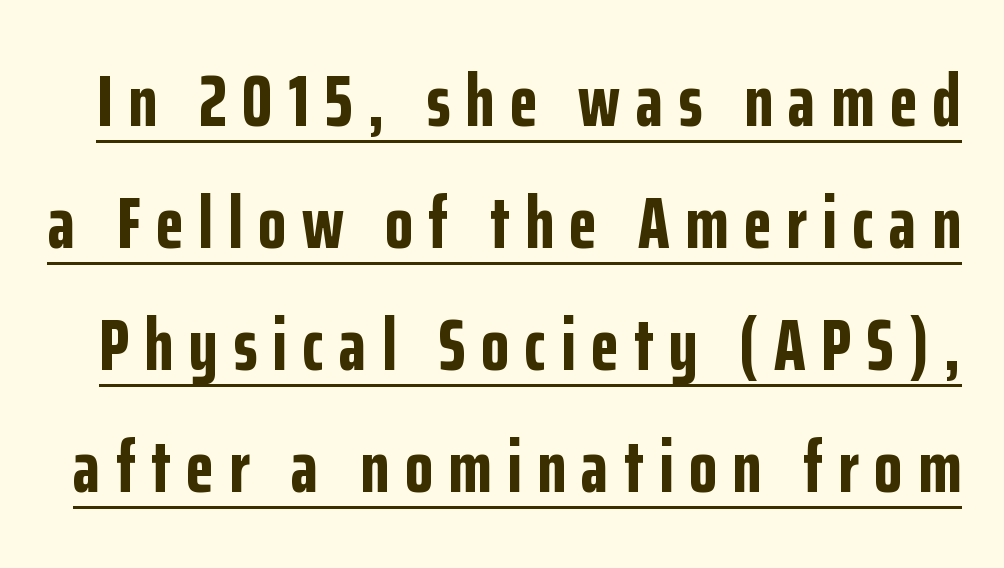
The image shows 73 px bold, condensed sans-serif type, upright; set normal line spacing (1.67x), unusually wide letter spacing (+0.21 em), underlined; low stroke contrast and a medium x-height.
